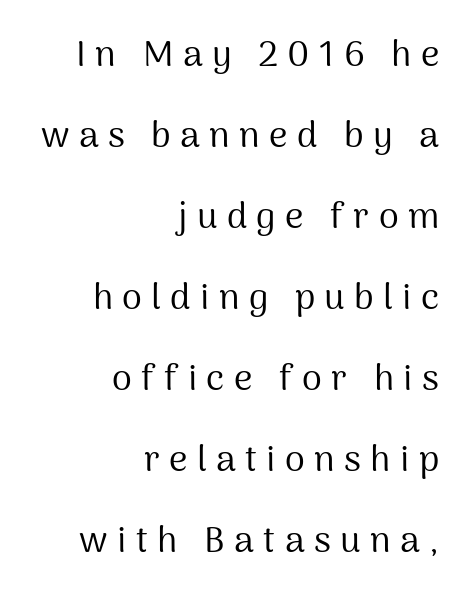
The image shows 36 px regular-weight sans-serif type, upright; set right-aligned, loose line spacing (2.25x), unusually wide letter spacing (+0.26 em), not underlined; medium stroke contrast and a medium x-height.
